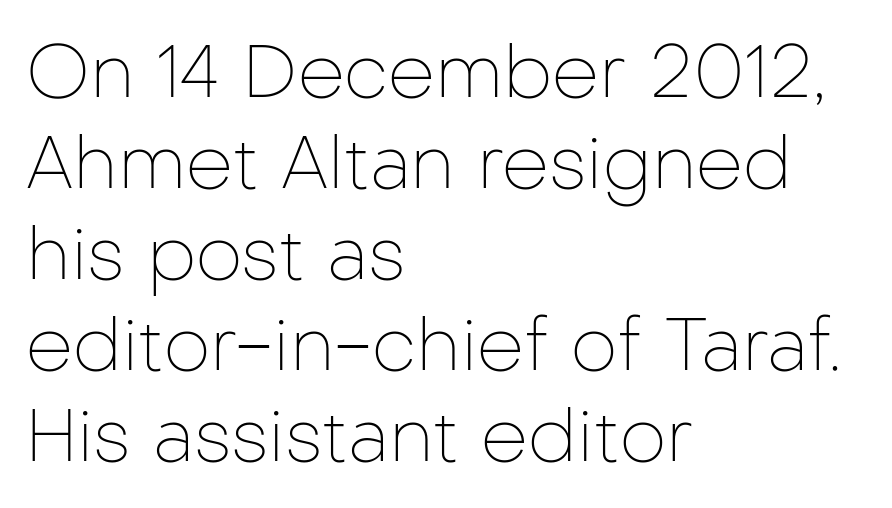
Q: Is the text bold? A: No.
Q: Is the text italic (slanted)? A: No, it is upright.
Q: Is the typeface a serif or a sans-serif typeface? A: Sans-serif.
Q: Is the text underlined? A: No.
Q: How is the paragraph aligned? A: Left-aligned.
Q: Is the spacing between letters normal or unusually wide? A: Normal.
Q: Width (condensed, normal, or wide)? A: Normal.
Q: Stroke contrast? A: Low.
Q: x-height? A: Medium.
Q: Monospaced? A: No.
